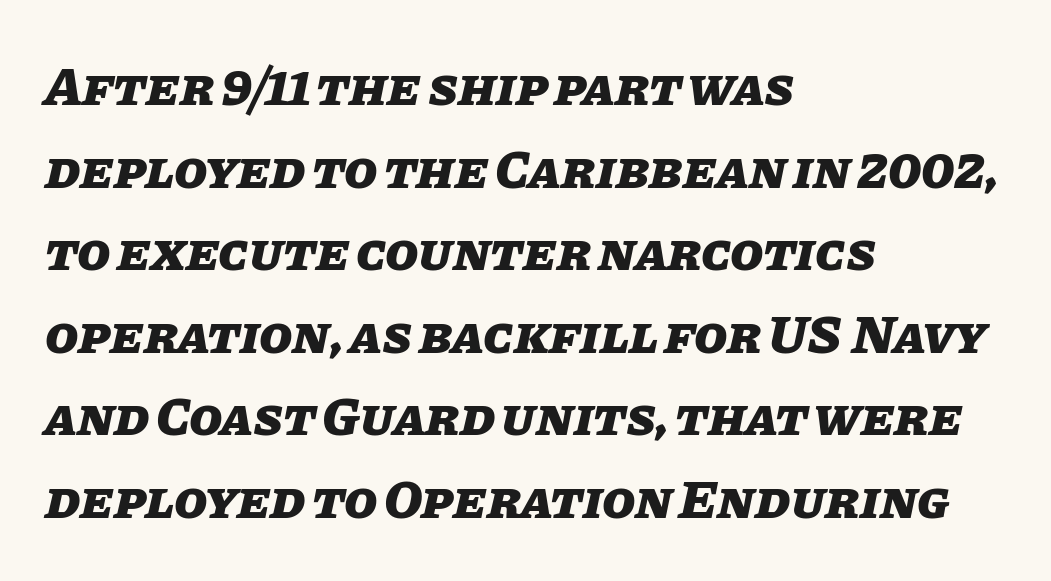
Q: Is the text bold? A: Yes.
Q: Is the text italic (slanted)? A: Yes, it leans right by about 11 degrees.
Q: Is the text underlined? A: No.
Q: How is the paragraph aligned? A: Left-aligned.
Q: Is the spacing between letters normal or unusually wide? A: Normal.
Q: Is the spacing between lines tight, normal or loose? A: Normal.
Q: Width (condensed, normal, or wide)? A: Normal.
Q: Stroke contrast? A: Low.
Q: x-height? A: Large.
Q: Monospaced? A: No.
